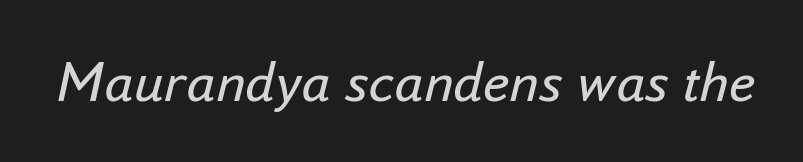
The image shows 59 px regular-weight type, italic (leaning right); set normal letter spacing, not underlined; low stroke contrast and a small x-height.
